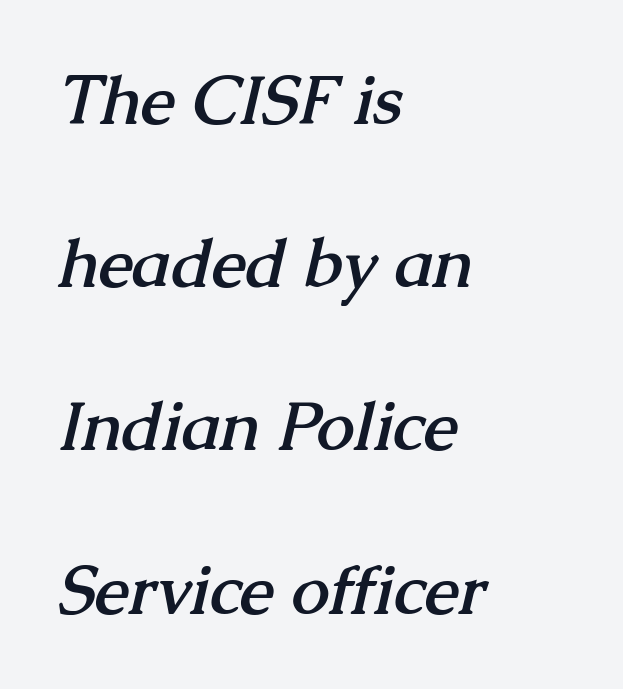
The image shows 68 px semibold serif type; set left-aligned, loose line spacing (2.4x), normal letter spacing, not underlined; medium stroke contrast and a medium x-height.
